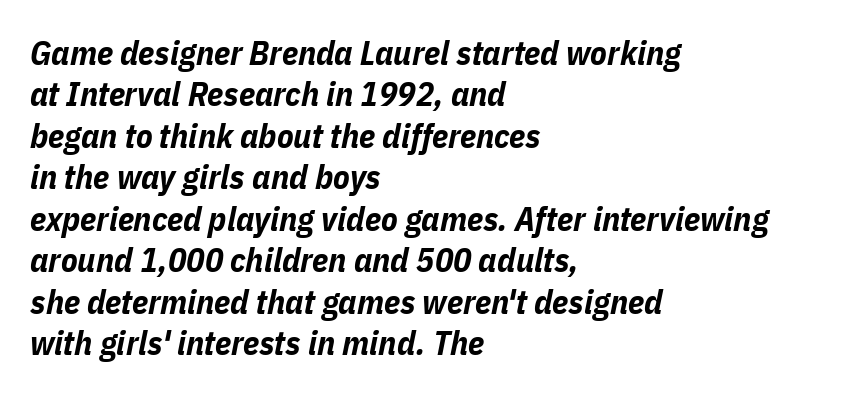
Q: Is the text bold? A: Yes.
Q: Is the text italic (slanted)? A: Yes, it leans right by about 11 degrees.
Q: Is the text underlined? A: No.
Q: How is the paragraph aligned? A: Left-aligned.
Q: Is the spacing between letters normal or unusually wide? A: Normal.
Q: Width (condensed, normal, or wide)? A: Condensed.
Q: Stroke contrast? A: Low.
Q: x-height? A: Medium.
Q: Monospaced? A: No.
